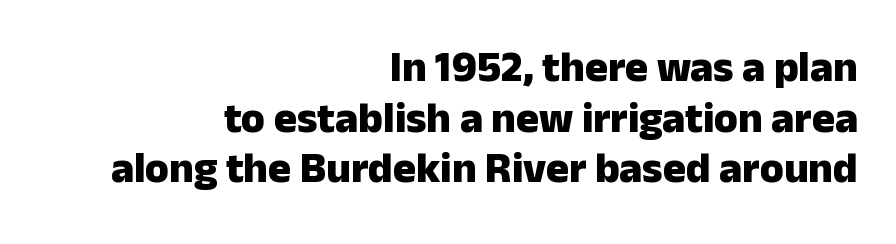
Anything drawn beneath the words? Only blank space. Teacher's note: observe the even right margin — that is flush-right alignment. Default kerning and tracking; the words read as compact shapes. Upright lettering throughout. As a designer I'd log this as weight 700, bold. Is this a sans? Yes — the strokes have no serifs.
